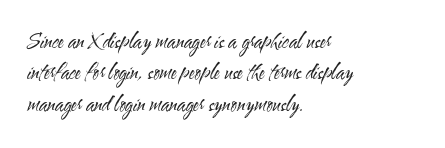
Honestly, the row spacing looks completely unremarkable. These lines keep a tight, regular rhythm from letter to letter. These lines stack with their left ends in a neat column.
